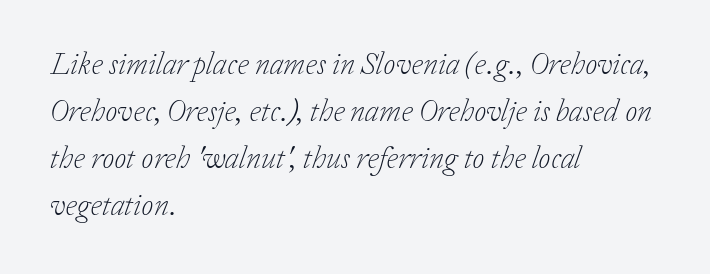
Q: Is the text bold? A: No.
Q: Is the text italic (slanted)? A: Yes, it leans right by about 20 degrees.
Q: Is the typeface a serif or a sans-serif typeface? A: Serif.
Q: Is the text underlined? A: No.
Q: How is the paragraph aligned? A: Left-aligned.
Q: Is the spacing between letters normal or unusually wide? A: Normal.
Q: Is the spacing between lines tight, normal or loose? A: Normal.
Q: Width (condensed, normal, or wide)? A: Normal.
Q: Stroke contrast? A: Low.
Q: x-height? A: Medium.
Q: Monospaced? A: No.
